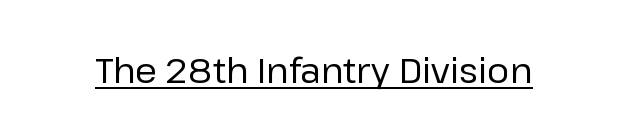
Q: Is the text bold? A: No.
Q: Is the text italic (slanted)? A: No, it is upright.
Q: Is the typeface a serif or a sans-serif typeface? A: Sans-serif.
Q: Is the text underlined? A: Yes.
Q: Is the spacing between letters normal or unusually wide? A: Normal.
Q: Width (condensed, normal, or wide)? A: Normal.
Q: Stroke contrast? A: Low.
Q: x-height? A: Medium.
Q: Monospaced? A: No.
